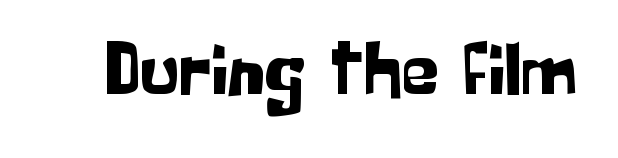
{"serif": "no", "italic": "no", "width": "normal", "stroke_contrast": "low", "x_height": "medium", "monospaced": "no", "underline": "no", "letter_spacing": "normal", "letter_spacing_em": 0.0, "glyph_px": 75}
